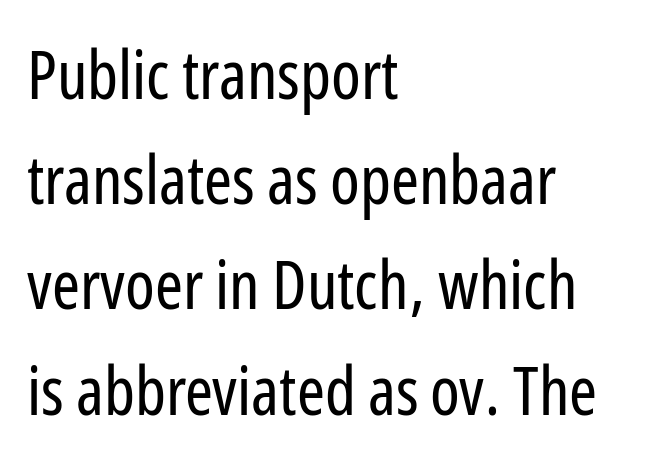
The image shows 67 px regular-weight, condensed sans-serif type, upright; set left-aligned, normal line spacing (1.57x), normal letter spacing, not underlined; low stroke contrast and a medium x-height.
